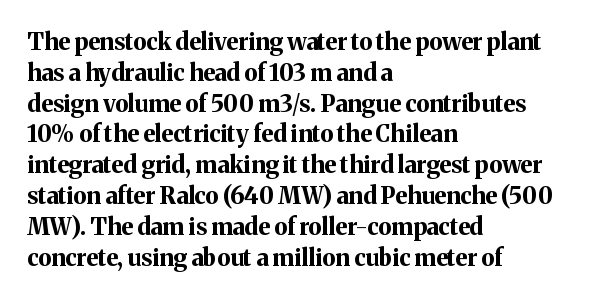
{"italic": "no", "bold": "yes", "underline": "no", "align": "left", "line_spacing": "normal", "line_spacing_ratio": 1.34, "letter_spacing": "normal", "letter_spacing_em": 0.0, "glyph_px": 23}
